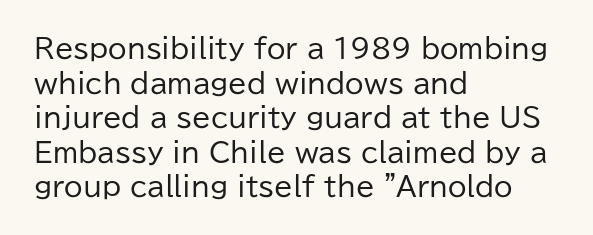
Q: Is the text bold? A: No.
Q: Is the text italic (slanted)? A: No, it is upright.
Q: Is the text underlined? A: No.
Q: How is the paragraph aligned? A: Left-aligned.
Q: Is the spacing between letters normal or unusually wide? A: Normal.
Q: Is the spacing between lines tight, normal or loose? A: Normal.
